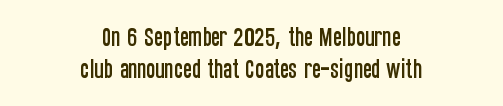
The designer left line spacing at the default. Reading down the block, each line starts at a different indent, mirrored at its end. Letter spacing: default. Has an underline been added? It has not. These lines were composed using upright roman letters.
